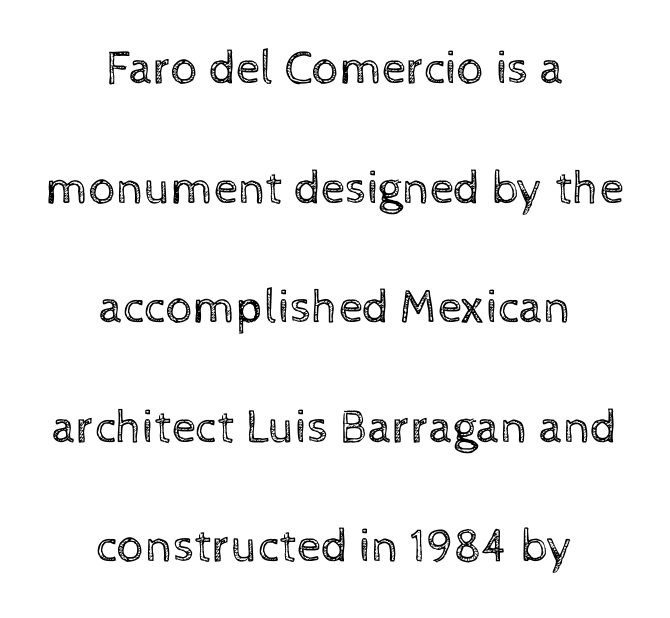
Letters rest on an invisible, unmarked baseline. The paragraph shown floats in the horizontal middle. The leading is generous, giving the passage an open texture. Look at the tracking — it's just the regular setting, nothing added. Is the stroke heavy? The answer is a plain regular-or-lighter.
